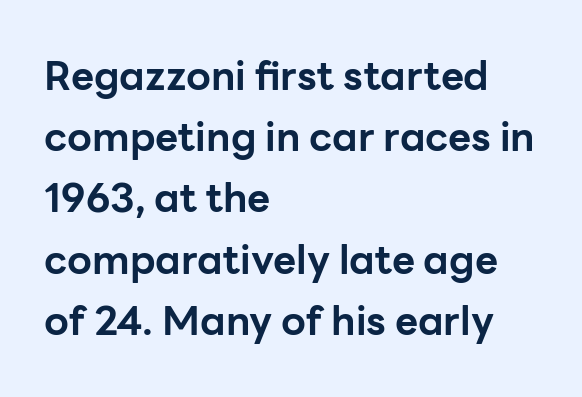
Character widths vary here, with narrow letters taking less room than wide ones. A normal amount of white space separates one row of letters from the next. Letter spacing: default. The glyphs in this specimen are sans serif. The space beneath each line is pristine and unruled. A student would call this left alignment; a typographer would say flush left, rag right.
